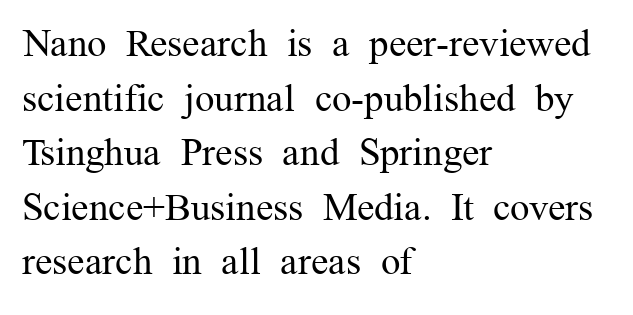
Q: Is the text bold? A: No.
Q: Is the text italic (slanted)? A: No, it is upright.
Q: Is the typeface a serif or a sans-serif typeface? A: Serif.
Q: Is the text underlined? A: No.
Q: How is the paragraph aligned? A: Left-aligned.
Q: Is the spacing between letters normal or unusually wide? A: Normal.
Q: Is the spacing between lines tight, normal or loose? A: Normal.
Q: Width (condensed, normal, or wide)? A: Normal.
Q: Stroke contrast? A: Medium.
Q: x-height? A: Medium.
Q: Monospaced? A: No.
